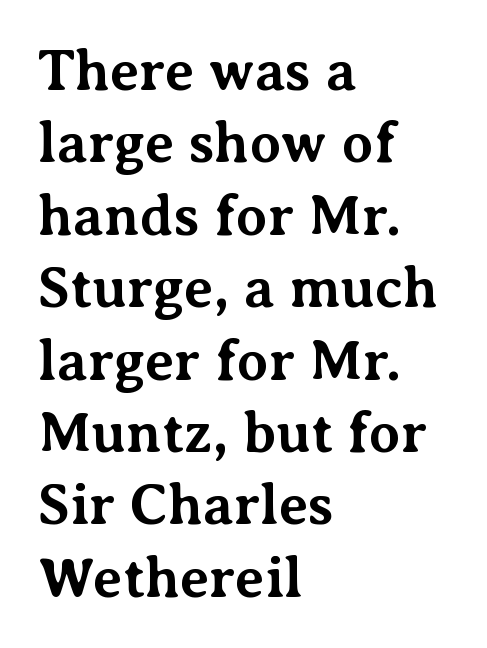
Q: Is the text bold? A: Yes.
Q: Is the text italic (slanted)? A: No, it is upright.
Q: Is the typeface a serif or a sans-serif typeface? A: Serif.
Q: Is the text underlined? A: No.
Q: How is the paragraph aligned? A: Left-aligned.
Q: Is the spacing between letters normal or unusually wide? A: Normal.
Q: Is the spacing between lines tight, normal or loose? A: Normal.
Q: Width (condensed, normal, or wide)? A: Normal.
Q: Stroke contrast? A: Medium.
Q: x-height? A: Medium.
Q: Monospaced? A: No.
